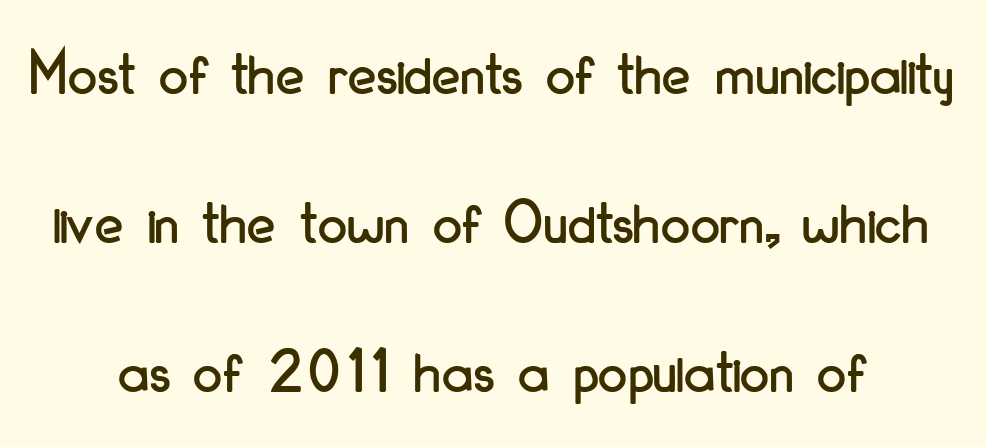
{"serif": "no", "italic": "no", "width": "condensed", "stroke_contrast": "low", "x_height": "small", "monospaced": "no", "underline": "no", "line_spacing": "loose", "line_spacing_ratio": 2.29, "letter_spacing": "normal", "letter_spacing_em": 0.0, "glyph_px": 65}
